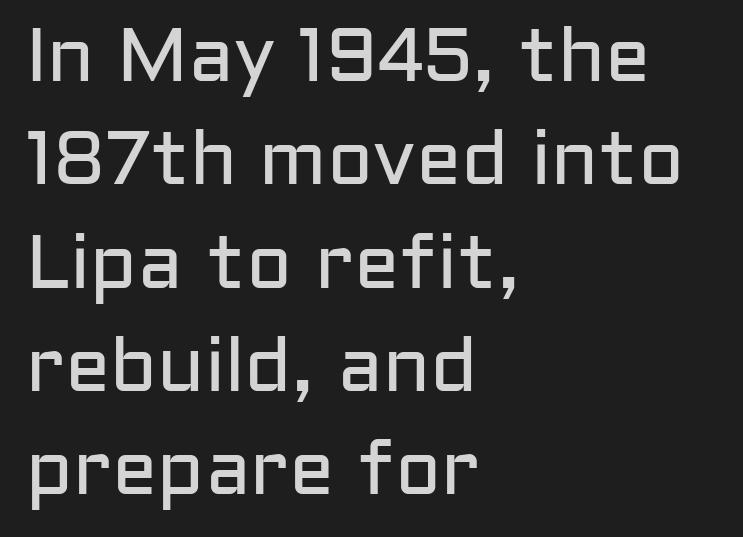
Q: Is the text bold? A: No.
Q: Is the text italic (slanted)? A: No, it is upright.
Q: Is the typeface a serif or a sans-serif typeface? A: Sans-serif.
Q: Is the text underlined? A: No.
Q: How is the paragraph aligned? A: Left-aligned.
Q: Is the spacing between letters normal or unusually wide? A: Normal.
Q: Is the spacing between lines tight, normal or loose? A: Normal.
Q: Width (condensed, normal, or wide)? A: Normal.
Q: Stroke contrast? A: Low.
Q: x-height? A: Medium.
Q: Monospaced? A: No.
